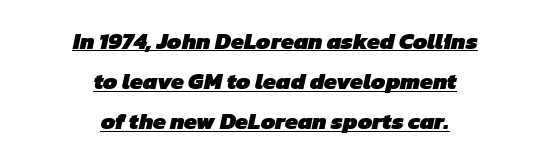
The image shows 23 px bold type; set centered, line spacing 1.75x, normal letter spacing, underlined.
